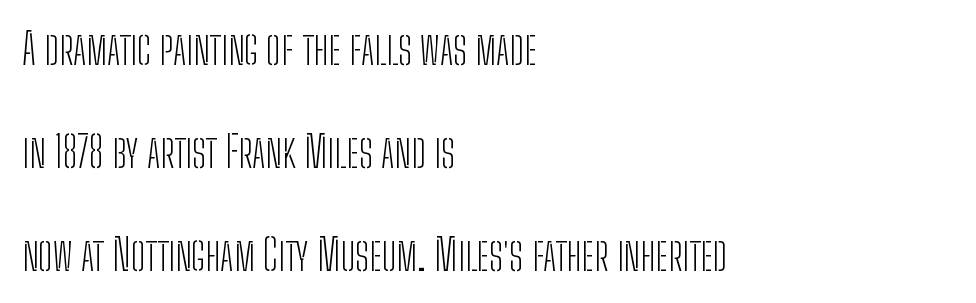
{"serif": "no", "italic": "no", "bold": "no", "weight": "light", "width": "condensed", "stroke_contrast": "low", "x_height": "medium", "monospaced": "no", "underline": "no", "align": "left", "line_spacing": "loose", "line_spacing_ratio": 2.39, "letter_spacing": "normal", "letter_spacing_em": 0.0, "glyph_px": 43}
